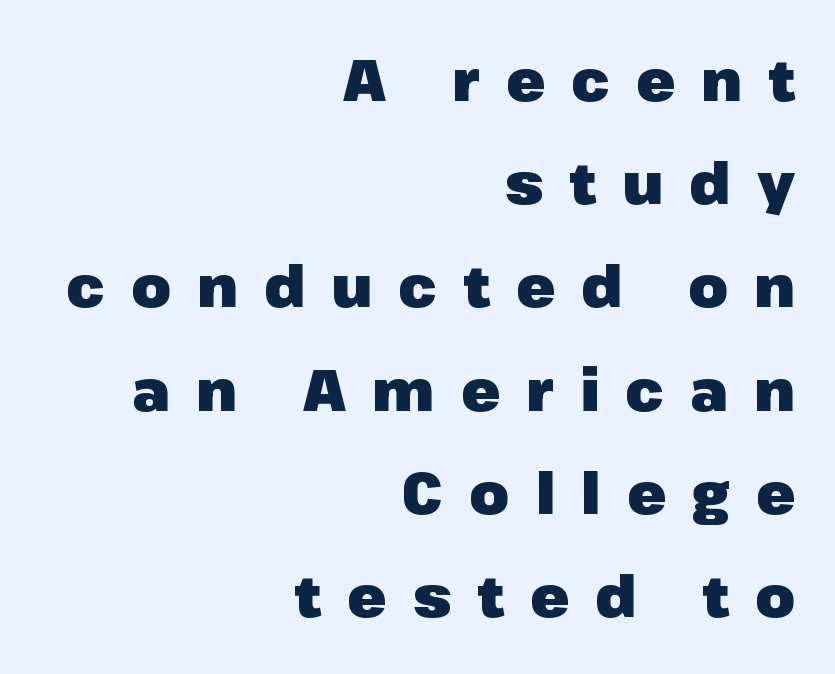
{"serif": "no", "italic": "no", "bold": "yes", "weight": "heavy", "width": "normal", "stroke_contrast": "low", "x_height": "medium", "monospaced": "no", "underline": "no", "align": "right", "line_spacing_ratio": 1.81, "letter_spacing": "wide", "letter_spacing_em": 0.46, "glyph_px": 57}
